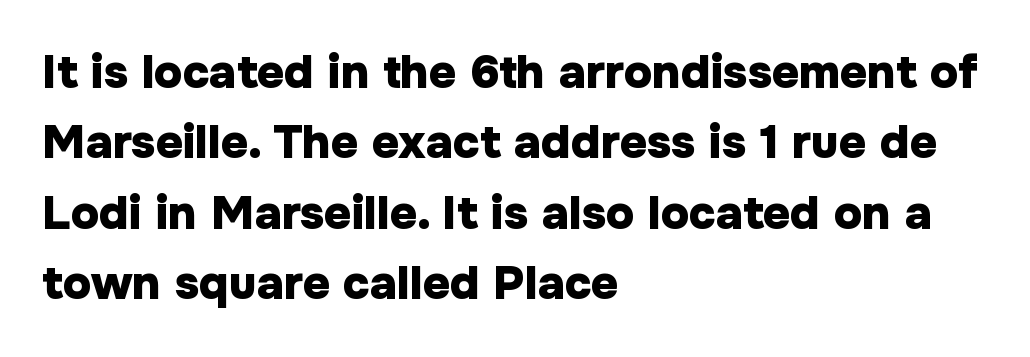
{"serif": "no", "italic": "no", "bold": "yes", "weight": "heavy", "width": "normal", "stroke_contrast": "low", "x_height": "medium", "monospaced": "no", "underline": "no", "align": "left", "line_spacing": "normal", "line_spacing_ratio": 1.5, "letter_spacing": "normal", "letter_spacing_em": 0.0, "glyph_px": 47}
